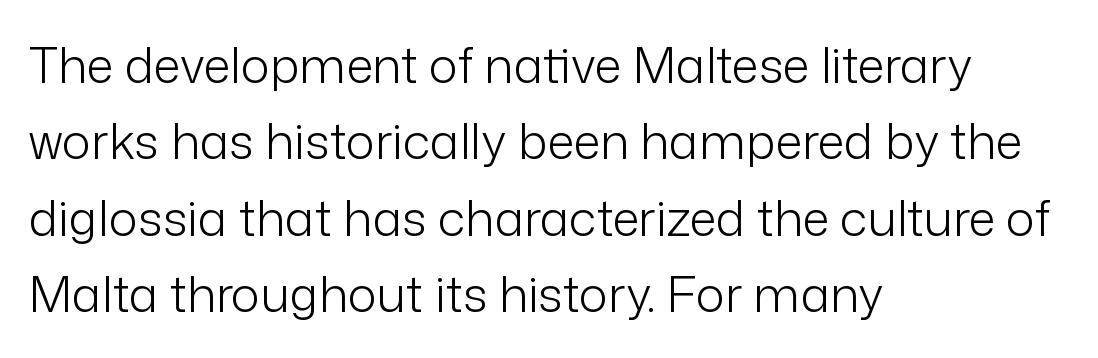
{"serif": "no", "italic": "no", "bold": "no", "weight": "light", "width": "normal", "stroke_contrast": "low", "x_height": "medium", "monospaced": "no", "underline": "no", "align": "left", "line_spacing": "normal", "line_spacing_ratio": 1.56, "letter_spacing": "normal", "letter_spacing_em": 0.0, "glyph_px": 49}
